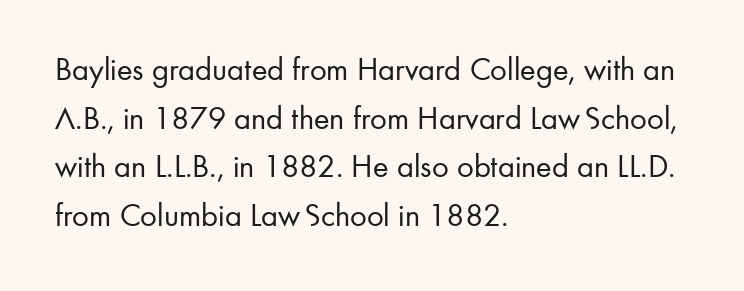
Q: Is the text bold? A: No.
Q: Is the text italic (slanted)? A: No, it is upright.
Q: Is the typeface a serif or a sans-serif typeface? A: Sans-serif.
Q: Is the text underlined? A: No.
Q: How is the paragraph aligned? A: Left-aligned.
Q: Is the spacing between letters normal or unusually wide? A: Normal.
Q: Is the spacing between lines tight, normal or loose? A: Normal.
Q: Width (condensed, normal, or wide)? A: Normal.
Q: Stroke contrast? A: Low.
Q: x-height? A: Small.
Q: Monospaced? A: No.
